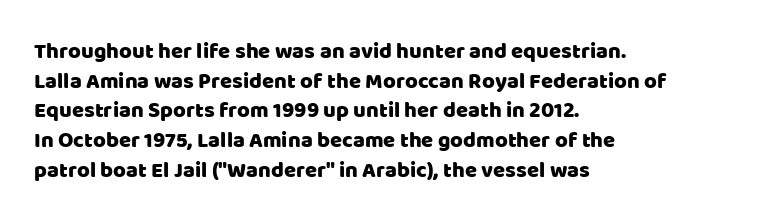
Q: Is the text italic (slanted)? A: No, it is upright.
Q: Is the text underlined? A: No.
Q: How is the paragraph aligned? A: Left-aligned.
Q: Is the spacing between letters normal or unusually wide? A: Normal.
Q: Is the spacing between lines tight, normal or loose? A: Normal.
